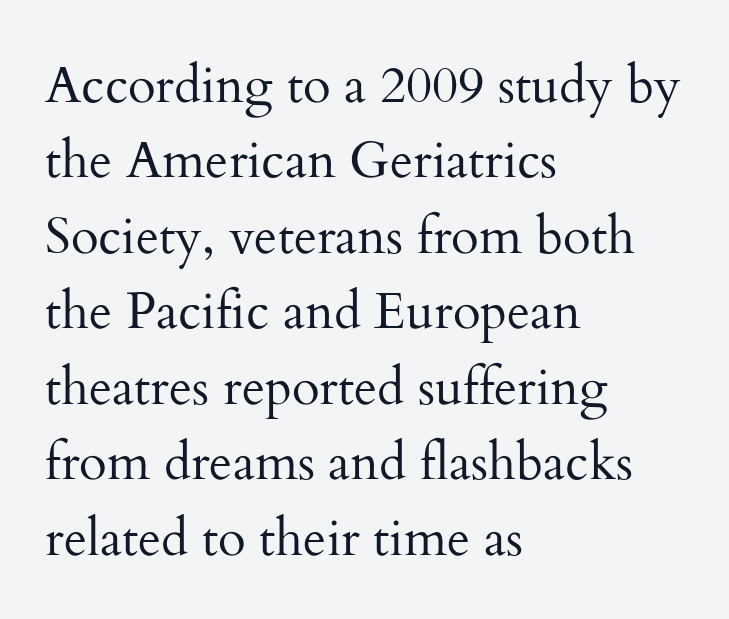
Q: Is the text bold? A: No.
Q: Is the text italic (slanted)? A: No, it is upright.
Q: Is the typeface a serif or a sans-serif typeface? A: Serif.
Q: Is the text underlined? A: No.
Q: How is the paragraph aligned? A: Left-aligned.
Q: Is the spacing between letters normal or unusually wide? A: Normal.
Q: Is the spacing between lines tight, normal or loose? A: Normal.
Q: Width (condensed, normal, or wide)? A: Normal.
Q: Stroke contrast? A: Medium.
Q: x-height? A: Small.
Q: Monospaced? A: No.
